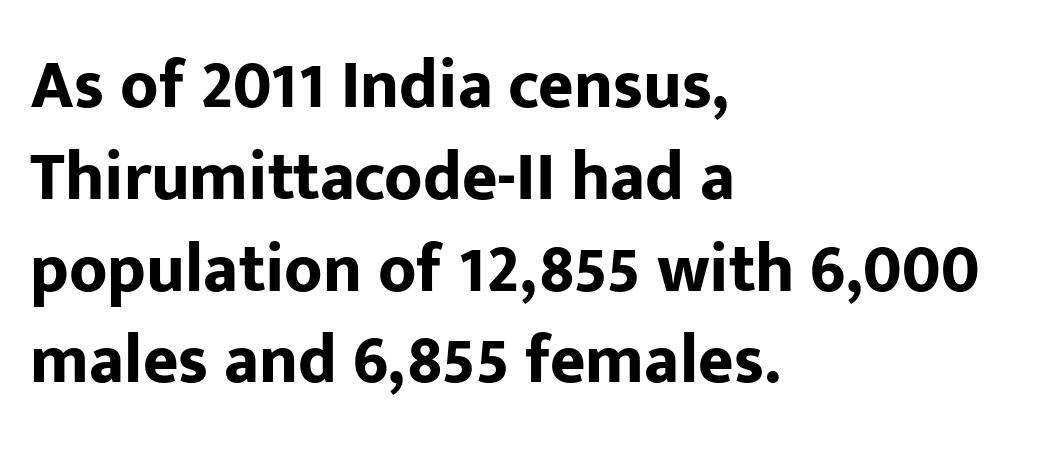
Compared with typical body copy, the letter spacing here is the same. Varying glyph widths throughout — classic text-font behaviour. Has an underline been added? It has not. In CSS terms this would be text-align: left. The type sits square on the baseline with zero lean. Observe the absence of serifs on each vertical stroke in this sample.
